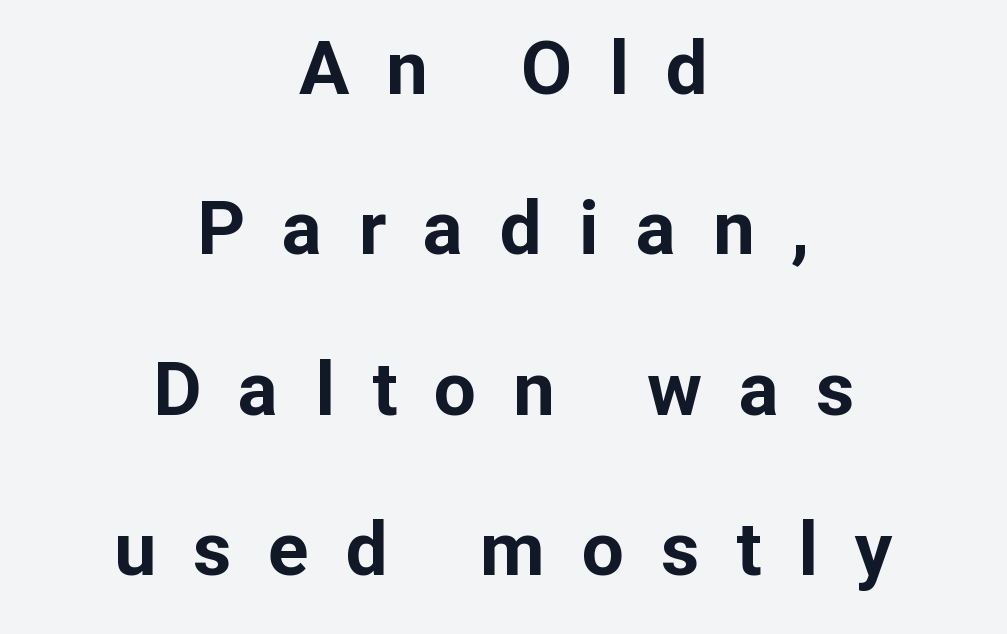
Line starts and ends both wander, symmetrically. Notice how the stems are strictly vertical — no italics here. Quick note: underline off. Look at the tracking — it's clearly loosened, letters drifting apart. Students, observe: this is what heavily led, spacious text looks like. This sample has the flowing, uneven cadence of proportional lettering.
